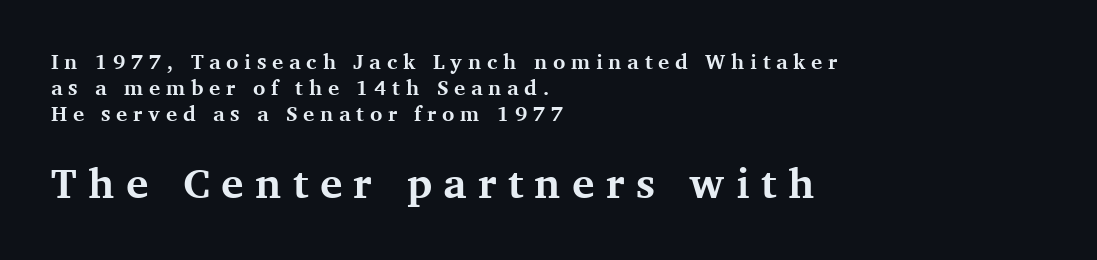
Q: Is the text bold? A: Yes.
Q: Is the text italic (slanted)? A: No, it is upright.
Q: Is the typeface a serif or a sans-serif typeface? A: Serif.
Q: Is the text underlined? A: No.
Q: How is the paragraph aligned? A: Left-aligned.
Q: Is the spacing between letters normal or unusually wide? A: Unusually wide.
Q: Which block of text is set in a larger size, the first (top) or the second (bottom)? A: The second (bottom) one.
Q: Width (condensed, normal, or wide)? A: Normal.
Q: Stroke contrast? A: Medium.
Q: x-height? A: Medium.
Q: Monospaced? A: No.
